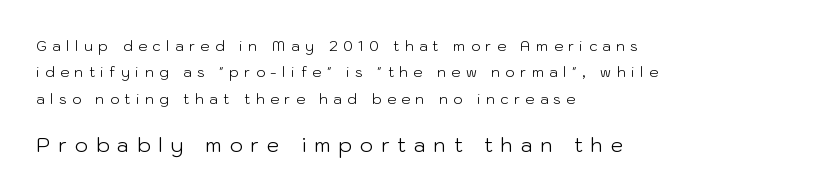
Q: Is the text bold? A: No.
Q: Is the text italic (slanted)? A: No, it is upright.
Q: Is the text underlined? A: No.
Q: How is the paragraph aligned? A: Left-aligned.
Q: Is the spacing between letters normal or unusually wide? A: Unusually wide.
Q: Which block of text is set in a larger size, the first (top) or the second (bottom)? A: The second (bottom) one.
